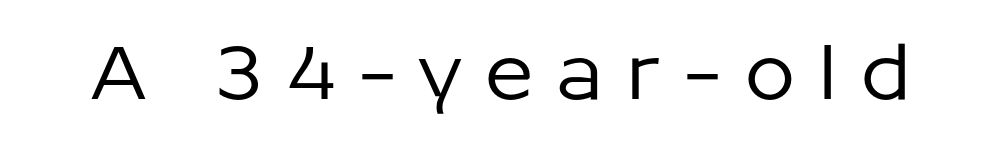
The image shows 74 px sans-serif type, upright; set unusually wide letter spacing (+0.29 em), not underlined; low stroke contrast and a medium x-height.
